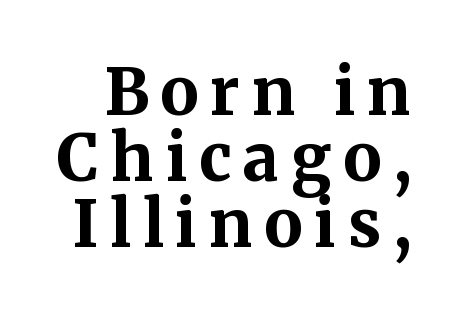
Q: Is the text bold? A: Yes.
Q: Is the text italic (slanted)? A: No, it is upright.
Q: Is the typeface a serif or a sans-serif typeface? A: Serif.
Q: Is the text underlined? A: No.
Q: Is the spacing between lines tight, normal or loose? A: Tight.
Q: Width (condensed, normal, or wide)? A: Normal.
Q: Stroke contrast? A: Medium.
Q: x-height? A: Medium.
Q: Monospaced? A: No.
